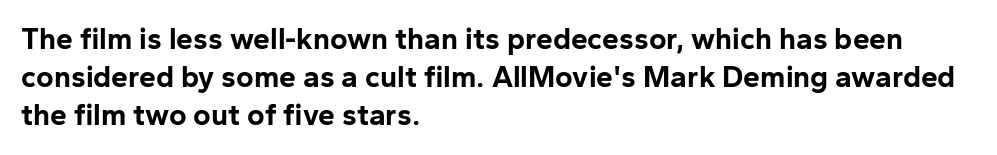
Does the leading feel generous? No, just average. Horizontal alignment here is leftward, the default for most running prose. The passage shown is emphatically bold. Default kerning and tracking; the words read as compact shapes. Style check: upright.
